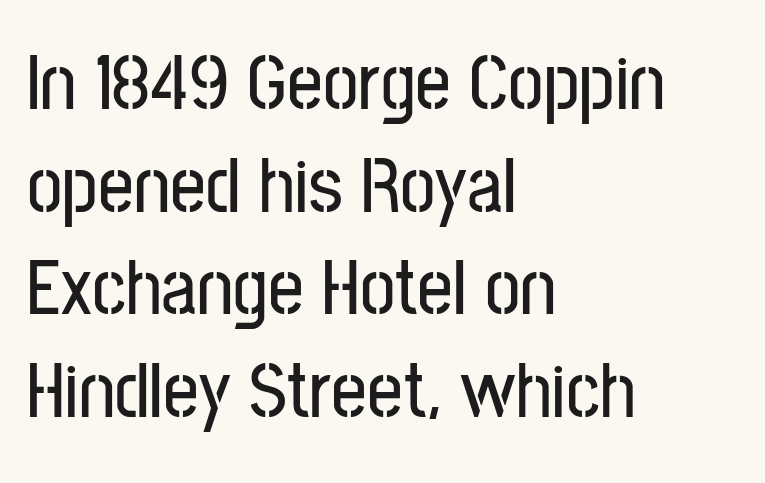
The image shows 79 px condensed sans-serif type, upright; set left-aligned, normal line spacing (1.3x), normal letter spacing, not underlined; low stroke contrast and a medium x-height.
